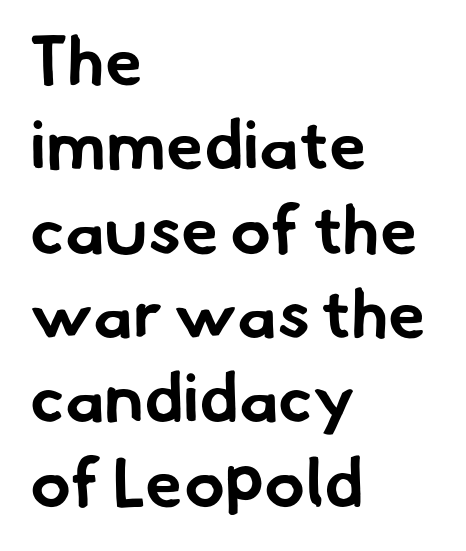
Q: Is the text bold? A: Yes.
Q: Is the typeface a serif or a sans-serif typeface? A: Sans-serif.
Q: Is the text underlined? A: No.
Q: How is the paragraph aligned? A: Left-aligned.
Q: Is the spacing between letters normal or unusually wide? A: Normal.
Q: Width (condensed, normal, or wide)? A: Normal.
Q: Stroke contrast? A: Low.
Q: x-height? A: Small.
Q: Monospaced? A: No.
